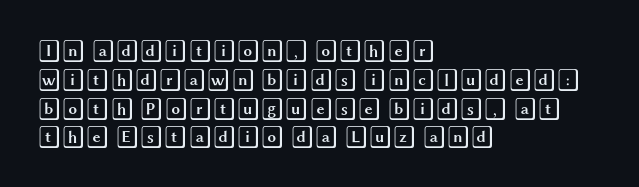
{"italic": "no", "underline": "no", "align": "left", "line_spacing": "normal", "line_spacing_ratio": 1.31, "letter_spacing": "normal", "letter_spacing_em": 0.0, "glyph_px": 22}
